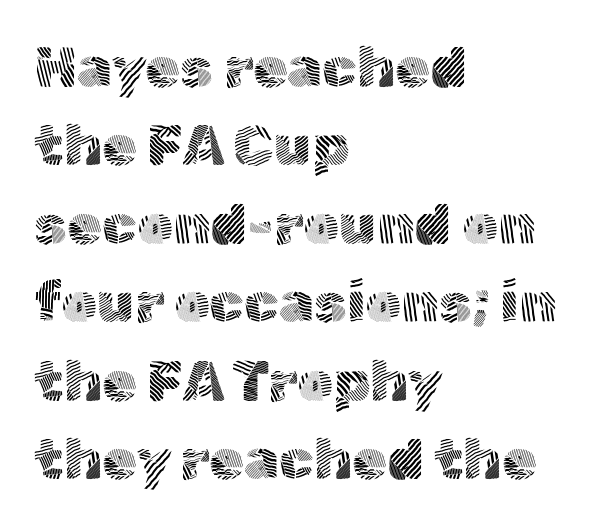
Q: Is the text bold? A: No.
Q: Is the text italic (slanted)? A: No, it is upright.
Q: Is the typeface a serif or a sans-serif typeface? A: Sans-serif.
Q: Is the text underlined? A: No.
Q: How is the paragraph aligned? A: Left-aligned.
Q: Is the spacing between letters normal or unusually wide? A: Normal.
Q: Is the spacing between lines tight, normal or loose? A: Normal.
Q: Width (condensed, normal, or wide)? A: Normal.
Q: x-height? A: Medium.
Q: Monospaced? A: No.
